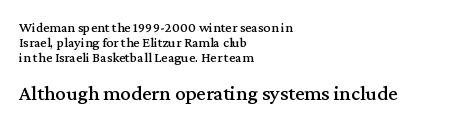
Q: Is the text italic (slanted)? A: No, it is upright.
Q: Is the text underlined? A: No.
Q: How is the paragraph aligned? A: Left-aligned.
Q: Is the spacing between letters normal or unusually wide? A: Normal.
Q: Is the spacing between lines tight, normal or loose? A: Tight.
Q: Which block of text is set in a larger size, the first (top) or the second (bottom)? A: The second (bottom) one.
